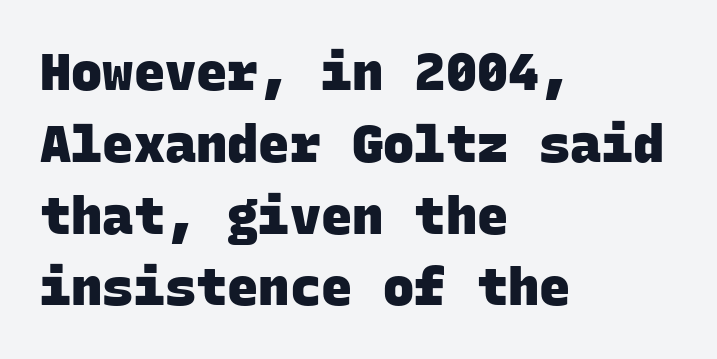
The passage shown is typeset with a sans-serif family. The rendering uses typewriter-style spacing with identical character cells. Every letter is thick-stroked: bold, no question. The space between consecutive lines is moderate.
